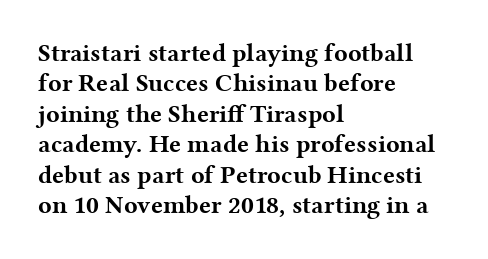
Q: Is the text bold? A: Yes.
Q: Is the text italic (slanted)? A: No, it is upright.
Q: Is the text underlined? A: No.
Q: How is the paragraph aligned? A: Left-aligned.
Q: Is the spacing between letters normal or unusually wide? A: Normal.
